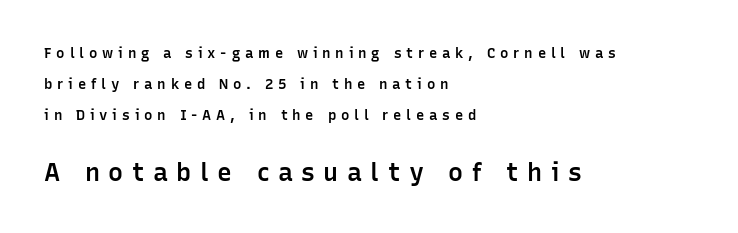
What stands out about the letter spacing? Its width — letters are far apart. The passage shown is semibold, sitting just below true bold. Nope, not italic — everything's standing straight. Underlining? Definitely not there. Line beginnings align vertically; line endings do not.
